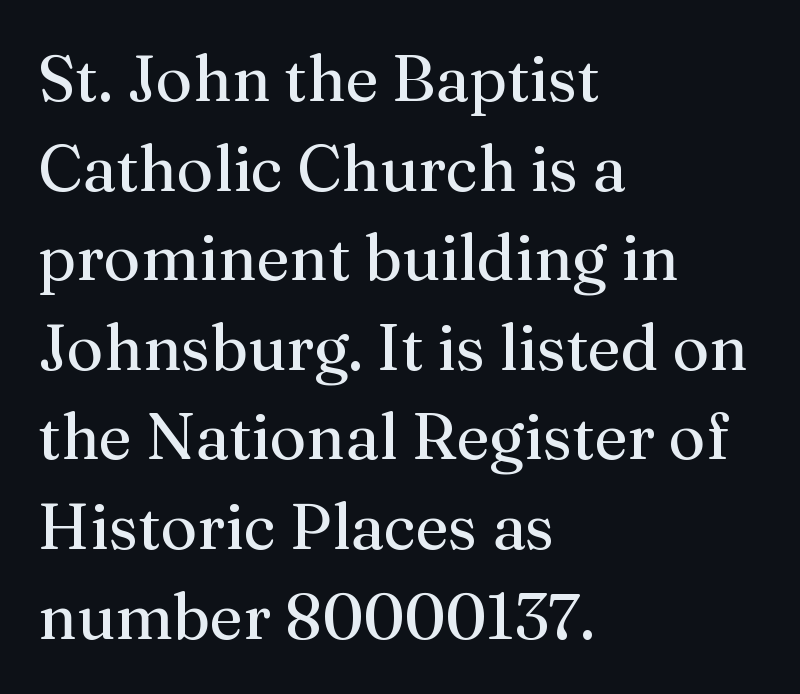
Caption: face not bold, strokes unweighted. The passage shown is typeset with a serif family. Summary of vertical rhythm: regular, with standard interline spacing. The letters advance in unequal steps, a hallmark of proportional type. Do the letters lean? They stand straight.
